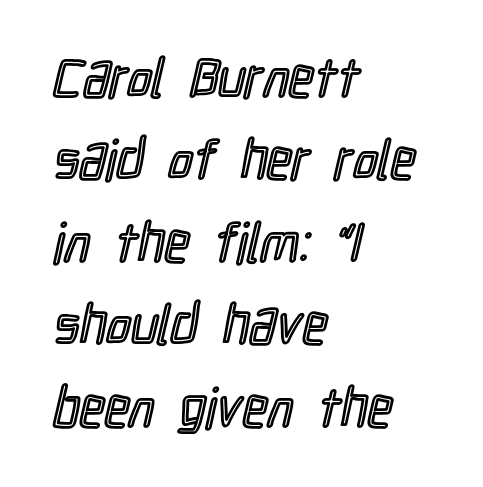
The image shows 55 px condensed type; set left-aligned, normal line spacing (1.5x), normal letter spacing, not underlined; a medium x-height.
